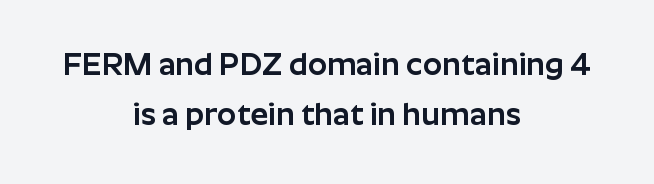
The image shows 31 px sans-serif type, upright; set centered, normal line spacing (1.6x), normal letter spacing, not underlined; low stroke contrast and a medium x-height.
